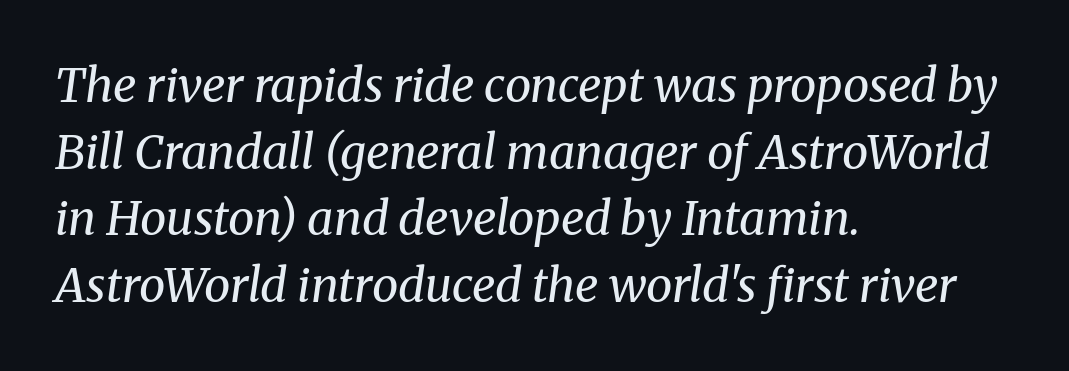
{"serif": "yes", "italic": "yes", "lean": "right", "slant_degrees": 8, "bold": "no", "weight": "regular", "width": "normal", "stroke_contrast": "medium", "x_height": "medium", "monospaced": "no", "underline": "no", "align": "left", "line_spacing": "normal", "line_spacing_ratio": 1.42, "letter_spacing": "normal", "letter_spacing_em": 0.0, "glyph_px": 47}
